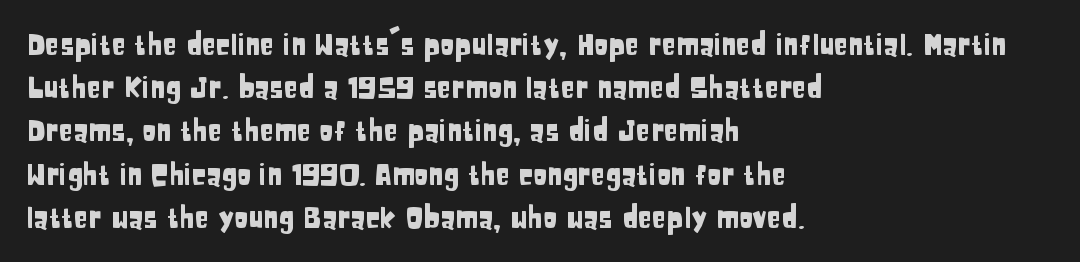
Each row of text sits above clean, open space. Each letter keeps its own natural width here, so spacing adapts to shape. The axis of the letterforms is exactly vertical. Grotesque or geometric, the face here clearly has no serifs. Short note: letters normally spaced. Reading down the block, your eye returns to a fixed left position each line.
